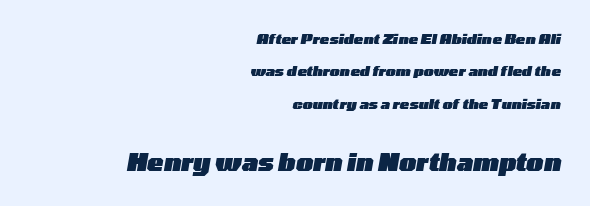
{"italic": "yes", "lean": "right", "slant_degrees": 10, "bold": "yes", "underline": "no", "align": "right", "line_spacing": "loose", "line_spacing_ratio": 2.32, "letter_spacing": "normal", "letter_spacing_em": 0.0, "larger_block": "second", "size_ratio": 1.71, "glyph_px": 24}
